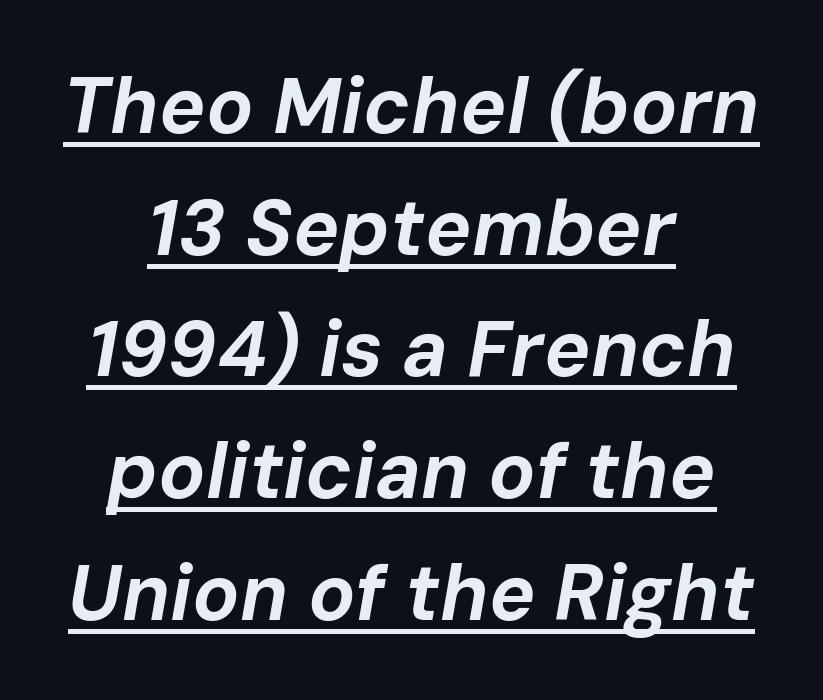
The font is running at its bold setting. The lettering tilts uniformly, giving the passage an italic look. Spacing verdict: proportional, widths tailored to each character. Does extra space separate the letters? No, they use regular spacing.
